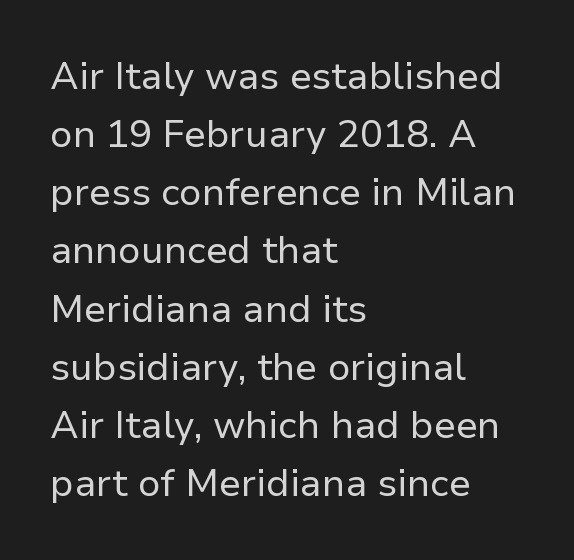
{"serif": "no", "italic": "no", "bold": "no", "weight": "regular", "width": "normal", "stroke_contrast": "low", "x_height": "medium", "monospaced": "no", "underline": "no", "align": "left", "line_spacing": "normal", "line_spacing_ratio": 1.53, "letter_spacing": "normal", "letter_spacing_em": 0.0, "glyph_px": 38}
